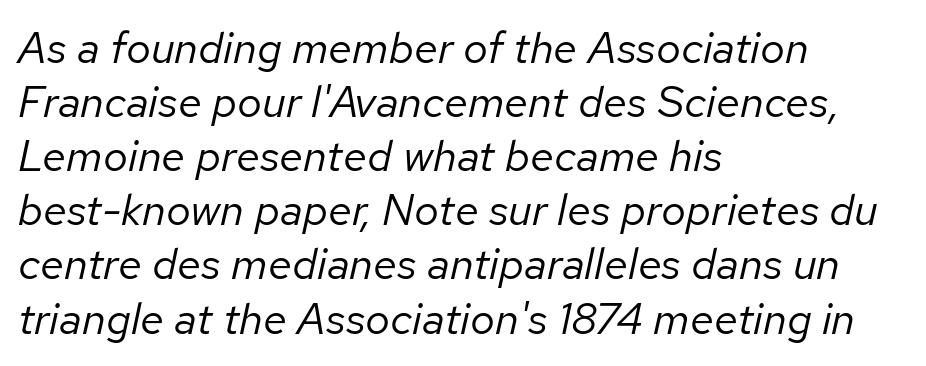
{"italic": "yes", "lean": "right", "slant_degrees": 12, "bold": "no", "weight": "regular", "width": "normal", "stroke_contrast": "low", "x_height": "medium", "monospaced": "no", "underline": "no", "align": "left", "line_spacing_ratio": 1.23, "letter_spacing": "normal", "letter_spacing_em": 0.0, "glyph_px": 44}
